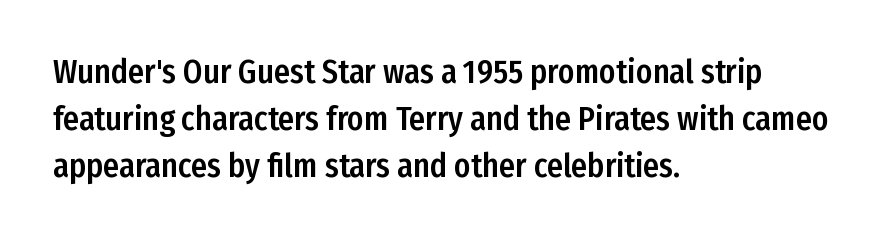
{"serif": "no", "italic": "no", "width": "condensed", "stroke_contrast": "low", "x_height": "medium", "monospaced": "no", "underline": "no", "align": "left", "line_spacing": "normal", "line_spacing_ratio": 1.47, "letter_spacing": "normal", "letter_spacing_em": 0.0, "glyph_px": 32}
